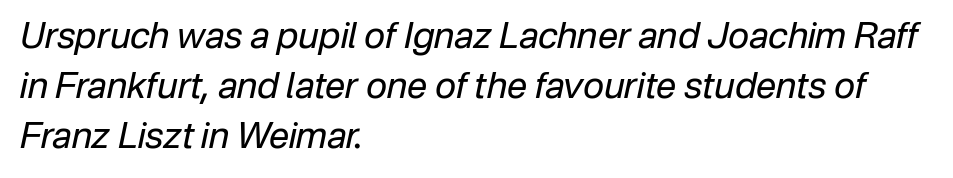
The image shows 36 px regular-weight type, italic (leaning right); set left-aligned, normal line spacing (1.39x), normal letter spacing, not underlined; low stroke contrast and a medium x-height.
